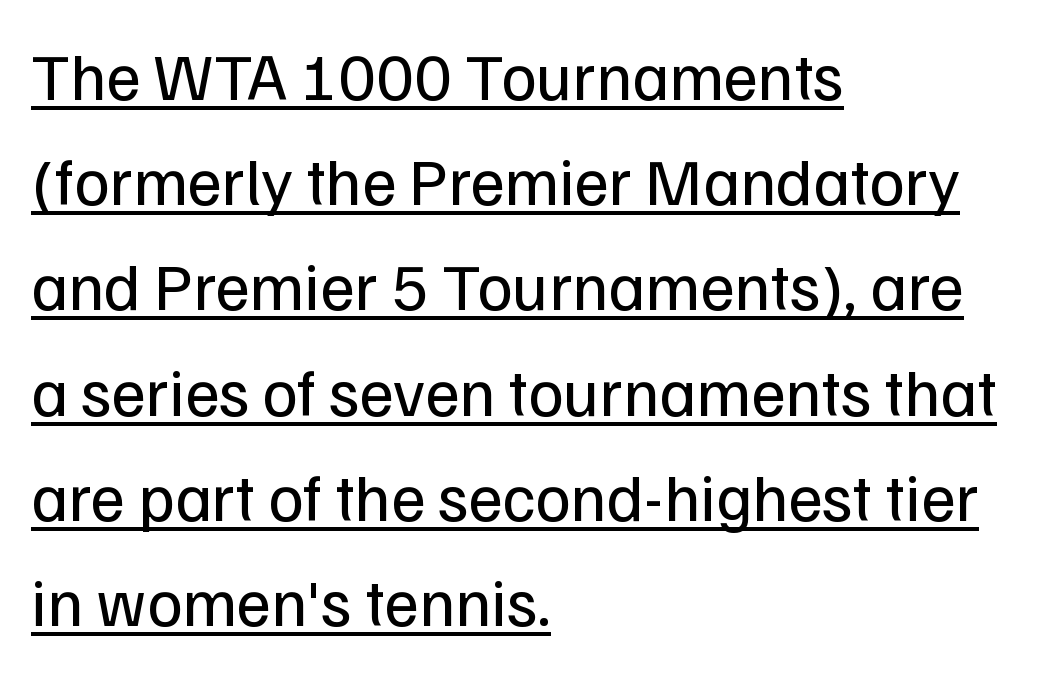
{"serif": "no", "italic": "no", "bold": "no", "weight": "regular", "width": "normal", "stroke_contrast": "low", "x_height": "medium", "monospaced": "no", "underline": "yes", "align": "left", "line_spacing": "normal", "line_spacing_ratio": 1.57, "letter_spacing": "normal", "letter_spacing_em": 0.0, "glyph_px": 67}
